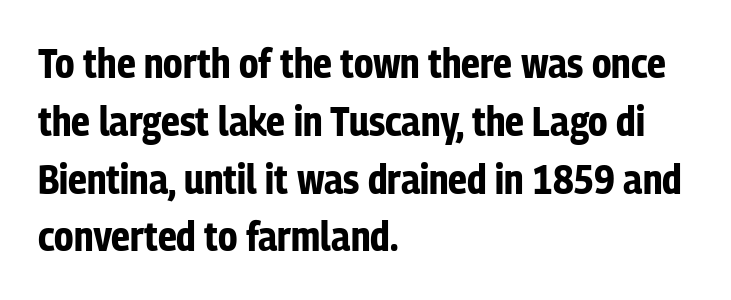
Q: Is the text bold? A: Yes.
Q: Is the text italic (slanted)? A: No, it is upright.
Q: Is the typeface a serif or a sans-serif typeface? A: Sans-serif.
Q: Is the text underlined? A: No.
Q: How is the paragraph aligned? A: Left-aligned.
Q: Is the spacing between letters normal or unusually wide? A: Normal.
Q: Is the spacing between lines tight, normal or loose? A: Normal.
Q: Width (condensed, normal, or wide)? A: Condensed.
Q: Stroke contrast? A: Low.
Q: x-height? A: Medium.
Q: Monospaced? A: No.
